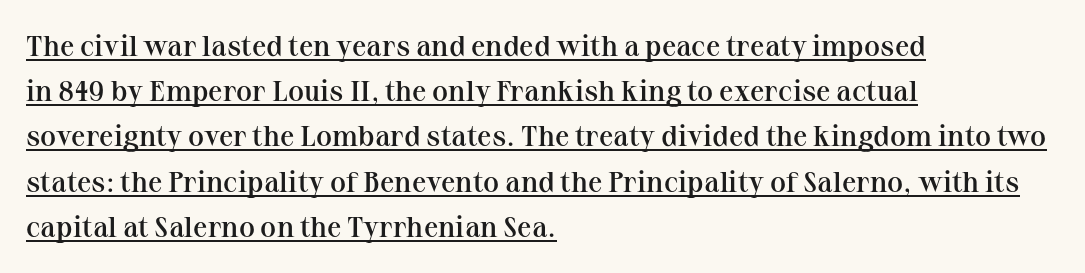
The image shows 29 px semibold serif type, upright; set left-aligned, normal line spacing (1.56x), normal letter spacing, underlined; medium stroke contrast and a medium x-height.
